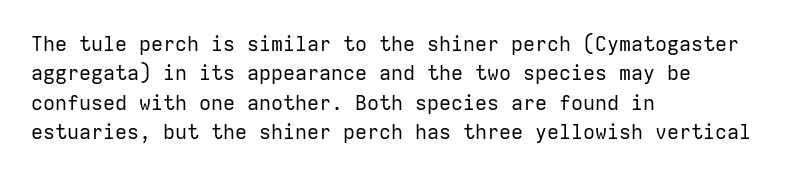
{"italic": "no", "bold": "no", "underline": "no", "align": "left", "line_spacing": "normal", "line_spacing_ratio": 1.47, "letter_spacing": "normal", "letter_spacing_em": 0.0, "glyph_px": 20}
